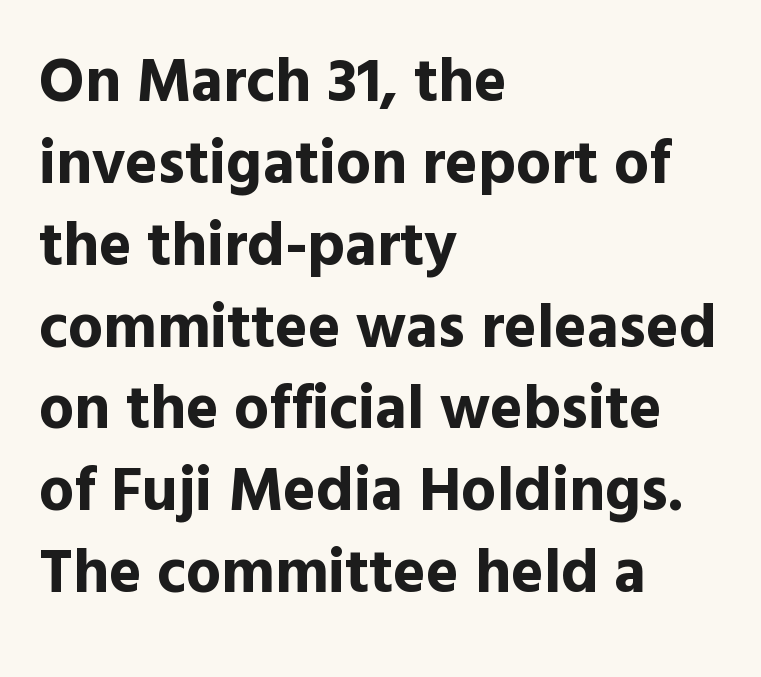
The image shows 62 px bold sans-serif type, upright; set left-aligned, normal line spacing (1.32x), normal letter spacing, not underlined; a medium x-height.
